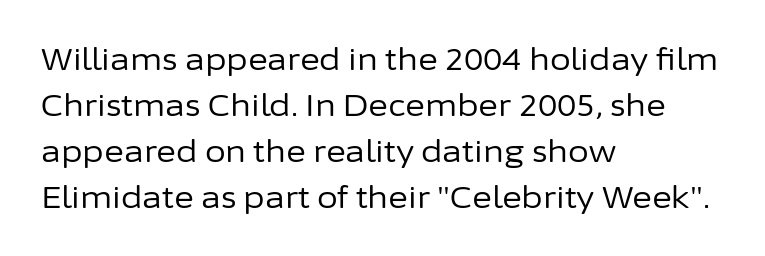
Q: Is the text bold? A: No.
Q: Is the text italic (slanted)? A: No, it is upright.
Q: Is the typeface a serif or a sans-serif typeface? A: Sans-serif.
Q: Is the text underlined? A: No.
Q: How is the paragraph aligned? A: Left-aligned.
Q: Is the spacing between letters normal or unusually wide? A: Normal.
Q: Is the spacing between lines tight, normal or loose? A: Normal.
Q: Width (condensed, normal, or wide)? A: Normal.
Q: Stroke contrast? A: Low.
Q: x-height? A: Medium.
Q: Monospaced? A: No.
